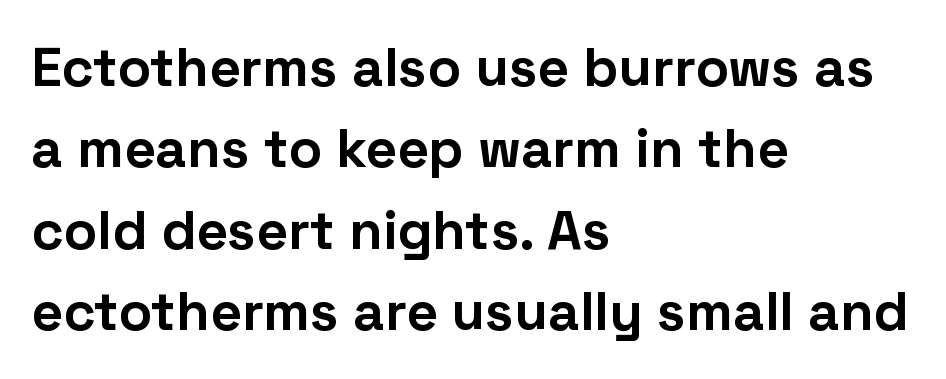
{"serif": "no", "italic": "no", "bold": "yes", "weight": "bold", "width": "normal", "stroke_contrast": "low", "x_height": "medium", "monospaced": "no", "underline": "no", "align": "left", "line_spacing": "normal", "line_spacing_ratio": 1.48, "letter_spacing": "normal", "letter_spacing_em": 0.0, "glyph_px": 55}
